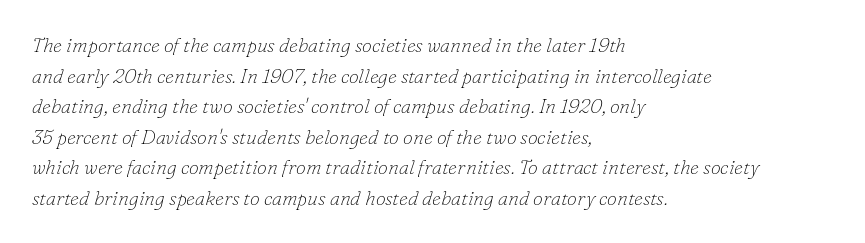
Q: Is the text bold? A: No.
Q: Is the text italic (slanted)? A: Yes, it leans right by about 16 degrees.
Q: Is the text underlined? A: No.
Q: How is the paragraph aligned? A: Left-aligned.
Q: Is the spacing between letters normal or unusually wide? A: Normal.
Q: Is the spacing between lines tight, normal or loose? A: Normal.
